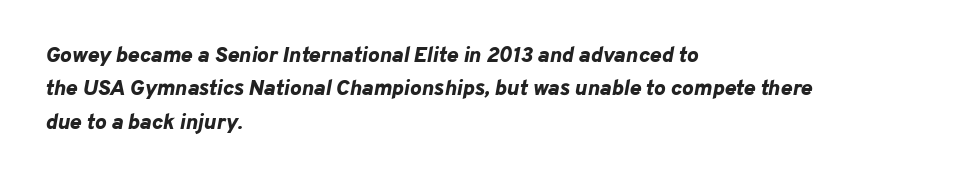
Q: Is the text bold? A: Yes.
Q: Is the text italic (slanted)? A: Yes, it leans right by about 10 degrees.
Q: Is the text underlined? A: No.
Q: How is the paragraph aligned? A: Left-aligned.
Q: Is the spacing between letters normal or unusually wide? A: Normal.
Q: Is the spacing between lines tight, normal or loose? A: Normal.
